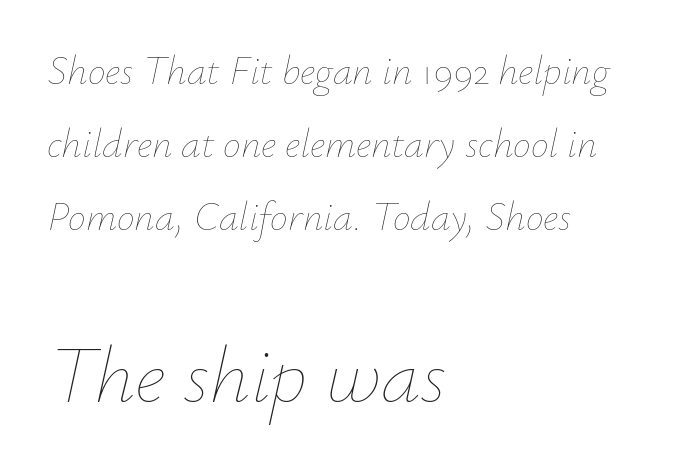
The image shows 80 px thin type, italic (leaning right); set left-aligned, line spacing 1.82x, normal letter spacing, not underlined; the second (bottom) block is 2.0x larger; low stroke contrast and a small x-height.
